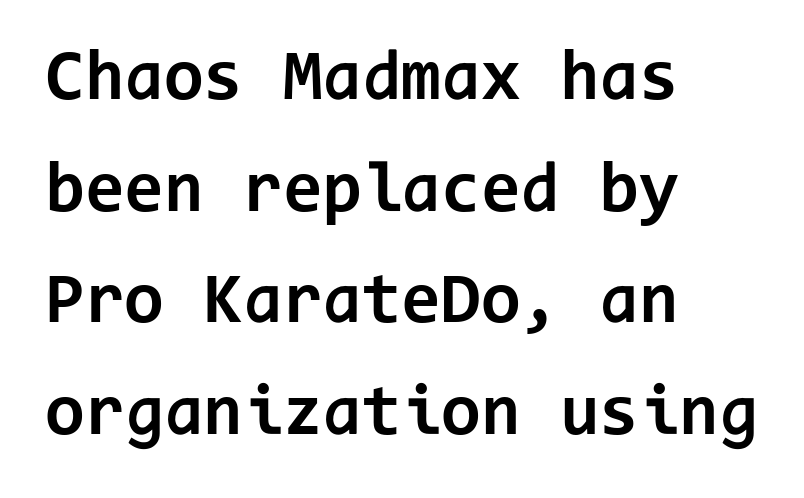
The image shows 72 px bold sans-serif type, upright, monospaced; set left-aligned, normal line spacing (1.55x), normal letter spacing, not underlined; low stroke contrast and a medium x-height.
